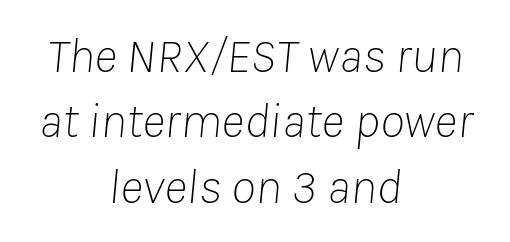
Q: Is the text bold? A: No.
Q: Is the text italic (slanted)? A: Yes, it leans right by about 8 degrees.
Q: Is the text underlined? A: No.
Q: How is the paragraph aligned? A: Centered.
Q: Is the spacing between letters normal or unusually wide? A: Normal.
Q: Is the spacing between lines tight, normal or loose? A: Normal.
Q: Width (condensed, normal, or wide)? A: Normal.
Q: Stroke contrast? A: Low.
Q: x-height? A: Medium.
Q: Monospaced? A: No.
